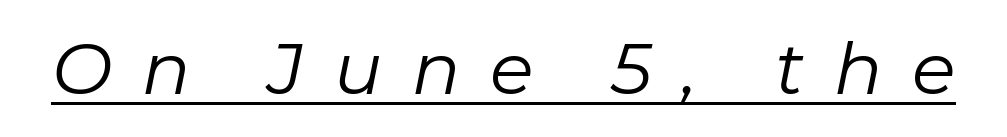
The image shows 72 px regular-weight type, italic (leaning right); set unusually wide letter spacing (+0.41 em), underlined; low stroke contrast and a medium x-height.
